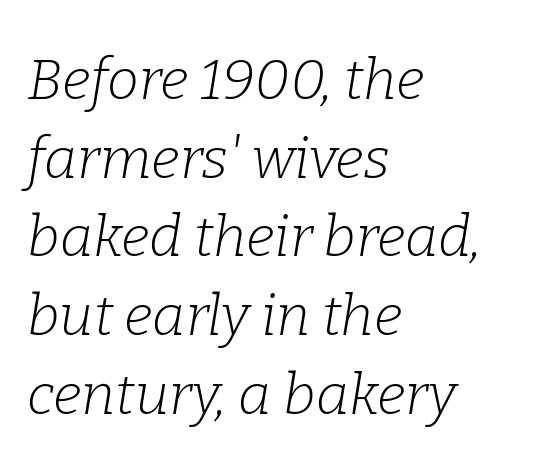
{"serif": "yes", "italic": "yes", "lean": "right", "slant_degrees": 9, "bold": "no", "weight": "light", "width": "normal", "stroke_contrast": "low", "x_height": "medium", "monospaced": "no", "underline": "no", "align": "left", "line_spacing": "normal", "line_spacing_ratio": 1.38, "letter_spacing": "normal", "letter_spacing_em": 0.0, "glyph_px": 57}
